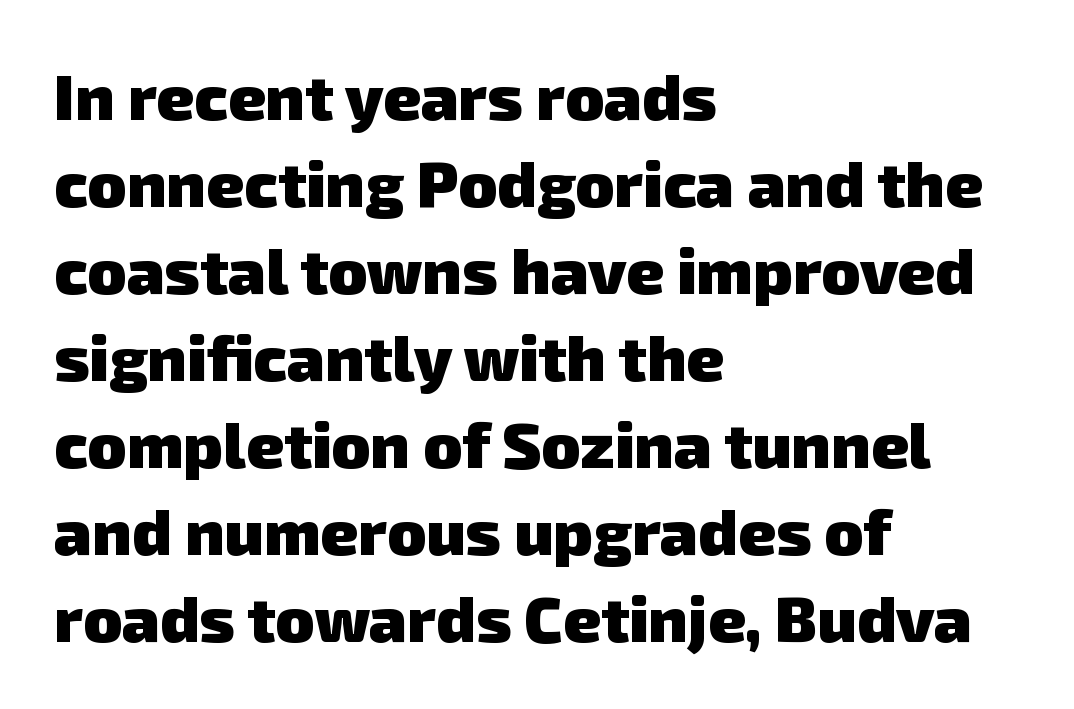
The image shows 64 px heavy sans-serif type; set left-aligned, normal line spacing (1.36x), normal letter spacing, not underlined; low stroke contrast and a medium x-height.
